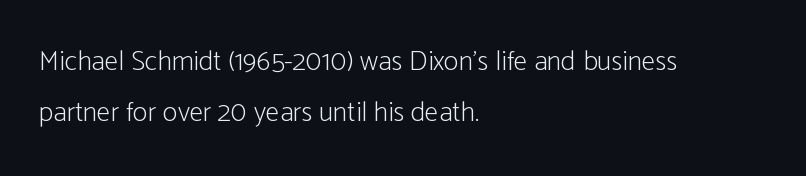
The image shows 28 px light, condensed sans-serif type, upright; set left-aligned, line spacing 1.82x, normal letter spacing, not underlined; low stroke contrast and a medium x-height.
